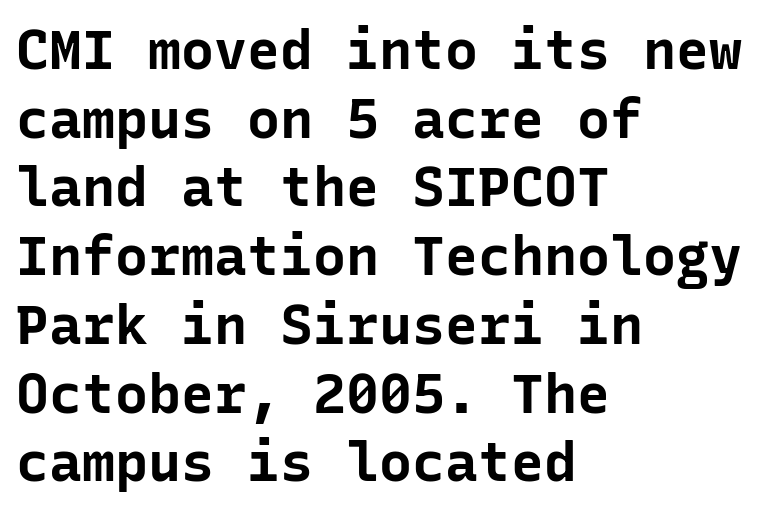
Q: Is the text bold? A: Yes.
Q: Is the text italic (slanted)? A: No, it is upright.
Q: Is the typeface a serif or a sans-serif typeface? A: Sans-serif.
Q: Is the text underlined? A: No.
Q: How is the paragraph aligned? A: Left-aligned.
Q: Is the spacing between letters normal or unusually wide? A: Normal.
Q: Is the spacing between lines tight, normal or loose? A: Normal.
Q: Width (condensed, normal, or wide)? A: Normal.
Q: Stroke contrast? A: Low.
Q: x-height? A: Medium.
Q: Monospaced? A: Yes.
